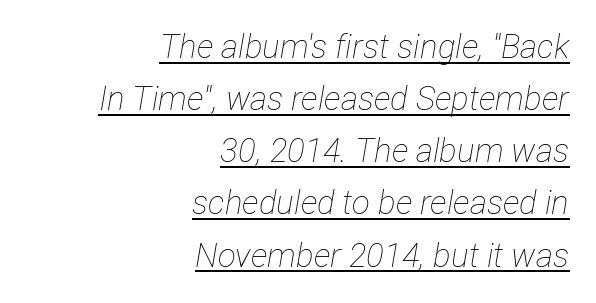
The image shows 33 px thin, condensed type, italic (leaning right); set right-aligned, normal line spacing (1.58x), normal letter spacing, underlined; low stroke contrast and a medium x-height.
